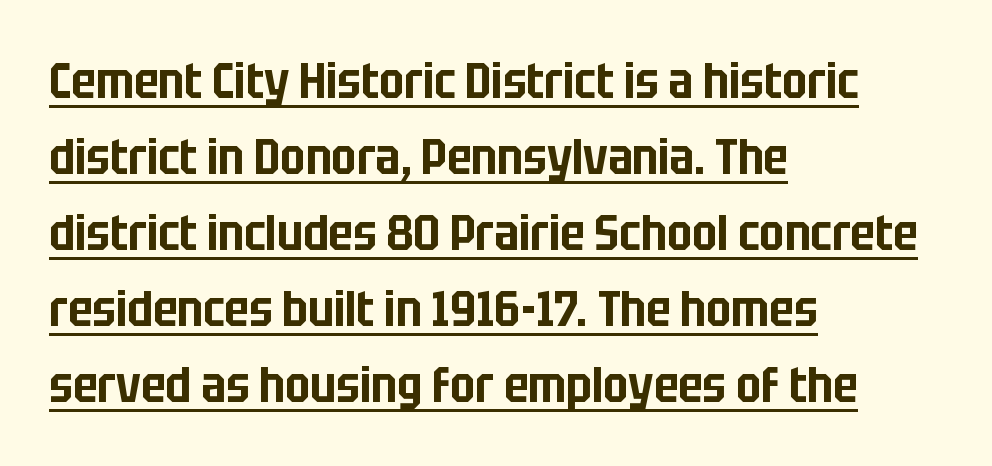
Every character sits straight up, as roman type does. Leftover space on each line is placed entirely after the last word. The letters carry no serifs — their stems end cleanly without finishing strokes. Descenders here cross a horizontal rule under the line. What stands out about the letter spacing? Nothing — it is the standard amount.
